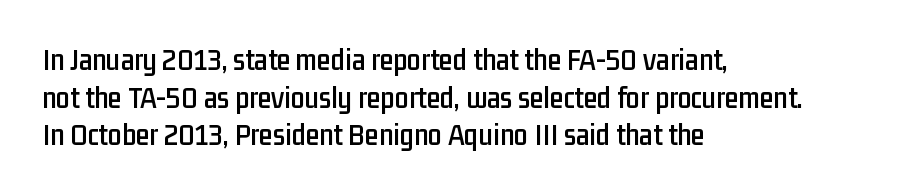
Q: Is the text italic (slanted)? A: No, it is upright.
Q: Is the typeface a serif or a sans-serif typeface? A: Sans-serif.
Q: Is the text underlined? A: No.
Q: How is the paragraph aligned? A: Left-aligned.
Q: Is the spacing between letters normal or unusually wide? A: Normal.
Q: Width (condensed, normal, or wide)? A: Condensed.
Q: Stroke contrast? A: Low.
Q: x-height? A: Medium.
Q: Monospaced? A: No.
